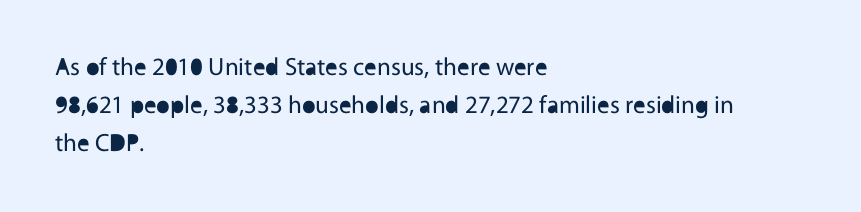
The font's upright variant was chosen for this text. The specimen omits any rule beneath the text block's lines. All the whitespace from short lines collects on the right. Tracking here is standard; glyphs follow each other at the usual distance.
